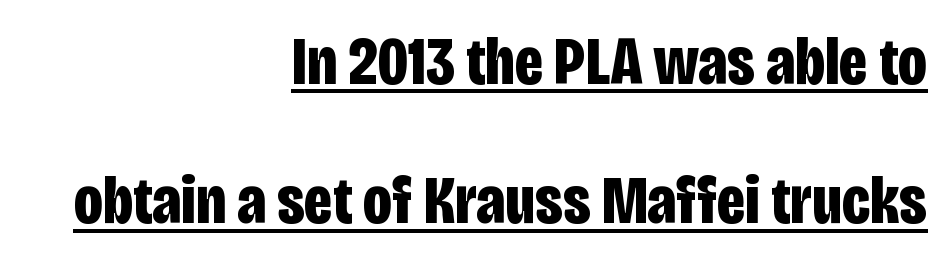
Looks like regular typesetting: each glyph gets only the width it needs. Caption: multi-line text, flush right, ragged left. You can tell it's not italic because the verticals are truly vertical. In designer terms, the underline attribute is active on this setting. The passage shown stacks its lines with a broad gap. The horizontal fit of the characters is conventional and even.
